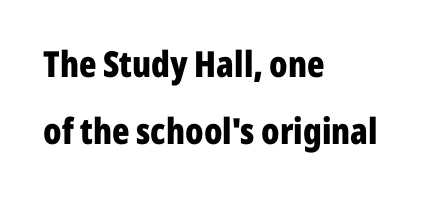
{"serif": "no", "italic": "no", "bold": "yes", "weight": "bold", "width": "condensed", "stroke_contrast": "low", "x_height": "medium", "monospaced": "no", "underline": "no", "align": "left", "line_spacing_ratio": 1.87, "letter_spacing": "normal", "letter_spacing_em": 0.0, "glyph_px": 36}
